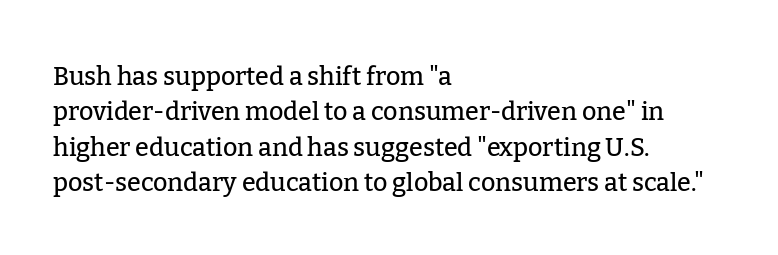
The line texture is even and compact thanks to regular tracking. Glance below the letters and you will spot only blank space. It's the straight-up-and-down kind of type. Each line starts at the same left margin while the right side varies. Reading down the column, the eye jumps a familiar distance to each next line.
